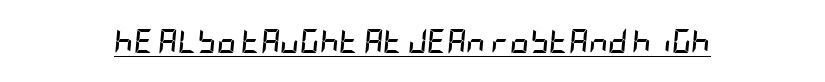
Would a proofreader flag this as italicized? Yes. Somebody hit Ctrl+U on this one — the words are underlined. This rendering leaves character spacing at its baseline value. Students, this is bold: see how much ink each stroke carries.
